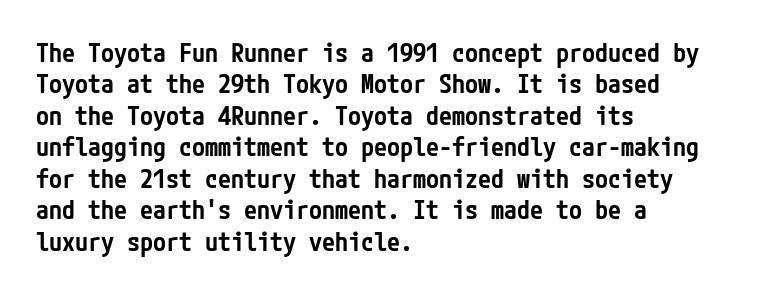
Q: Is the text bold? A: Semi-bold.
Q: Is the text italic (slanted)? A: No, it is upright.
Q: Is the text underlined? A: No.
Q: How is the paragraph aligned? A: Left-aligned.
Q: Is the spacing between letters normal or unusually wide? A: Normal.
